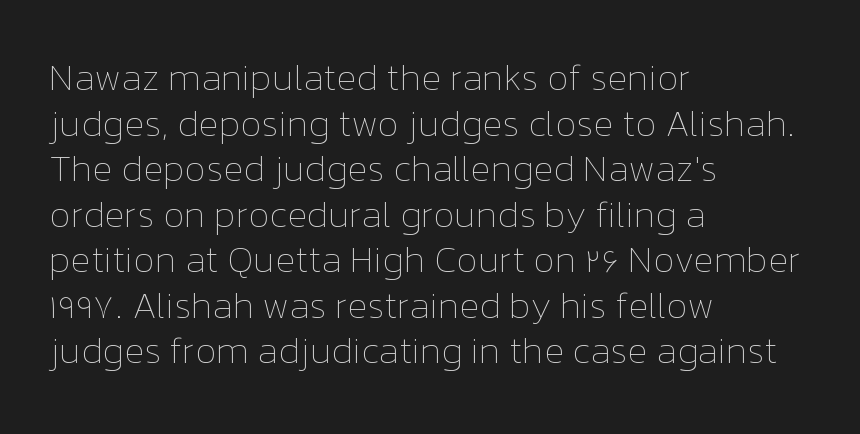
The image shows 37 px thin type, upright; set left-aligned, line spacing 1.23x, normal letter spacing, not underlined; low stroke contrast and a medium x-height.
